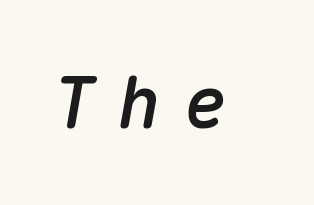
{"italic": "yes", "lean": "right", "slant_degrees": 10, "width": "normal", "stroke_contrast": "medium", "x_height": "medium", "monospaced": "yes", "underline": "no", "letter_spacing": "wide", "letter_spacing_em": 0.32, "glyph_px": 71}
